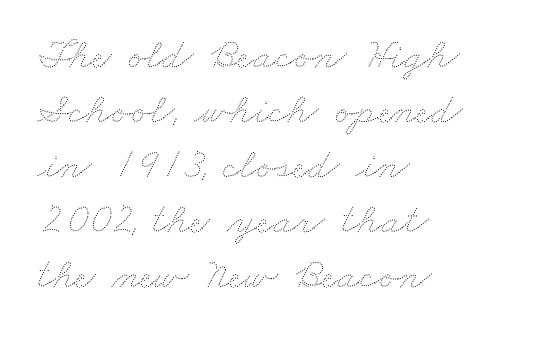
{"bold": "no", "weight": "thin", "width": "wide", "stroke_contrast": "medium", "x_height": "small", "monospaced": "no", "underline": "no", "align": "left", "line_spacing": "normal", "line_spacing_ratio": 1.28, "letter_spacing": "normal", "letter_spacing_em": 0.0, "glyph_px": 43}
